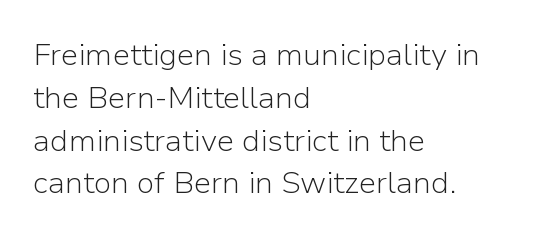
Q: Is the text bold? A: No.
Q: Is the text italic (slanted)? A: No, it is upright.
Q: Is the typeface a serif or a sans-serif typeface? A: Sans-serif.
Q: Is the text underlined? A: No.
Q: How is the paragraph aligned? A: Left-aligned.
Q: Is the spacing between letters normal or unusually wide? A: Normal.
Q: Is the spacing between lines tight, normal or loose? A: Normal.
Q: Width (condensed, normal, or wide)? A: Normal.
Q: Stroke contrast? A: Low.
Q: x-height? A: Medium.
Q: Monospaced? A: No.
